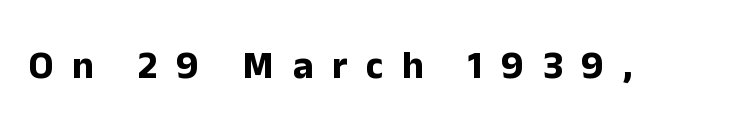
Q: Is the text bold? A: Yes.
Q: Is the text italic (slanted)? A: No, it is upright.
Q: Is the typeface a serif or a sans-serif typeface? A: Sans-serif.
Q: Is the text underlined? A: No.
Q: Is the spacing between letters normal or unusually wide? A: Unusually wide.
Q: Width (condensed, normal, or wide)? A: Normal.
Q: Stroke contrast? A: Low.
Q: x-height? A: Medium.
Q: Monospaced? A: No.
